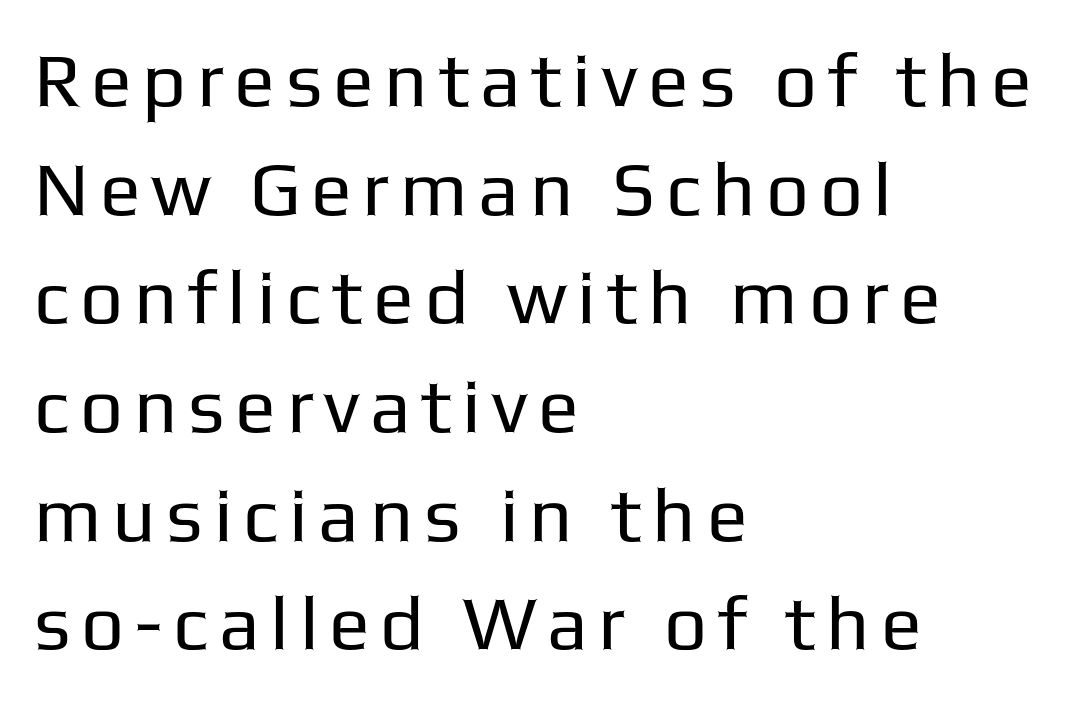
The image shows 76 px regular-weight sans-serif type, upright; set left-aligned, normal line spacing (1.43x), not underlined; low stroke contrast and a medium x-height.
